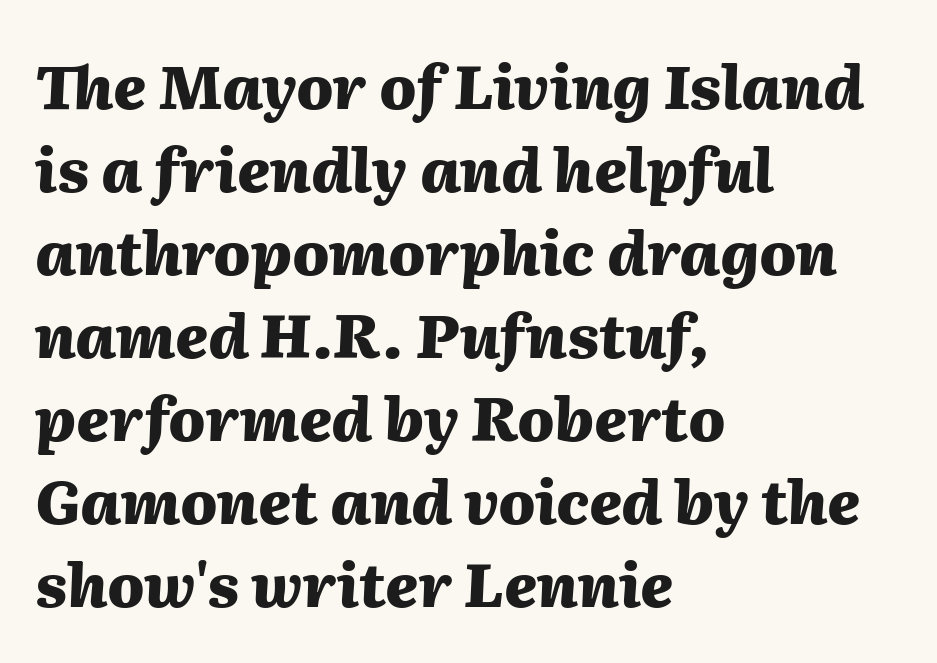
The image shows 61 px heavy type, italic (leaning right); set left-aligned, normal line spacing (1.36x), normal letter spacing, not underlined; medium stroke contrast and a medium x-height.
